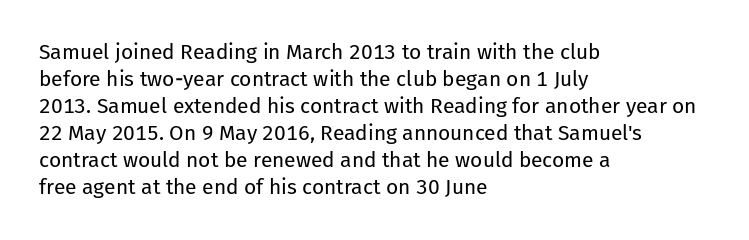
{"italic": "no", "bold": "no", "underline": "no", "align": "left", "line_spacing": "normal", "line_spacing_ratio": 1.29, "letter_spacing": "normal", "letter_spacing_em": 0.0, "glyph_px": 21}
